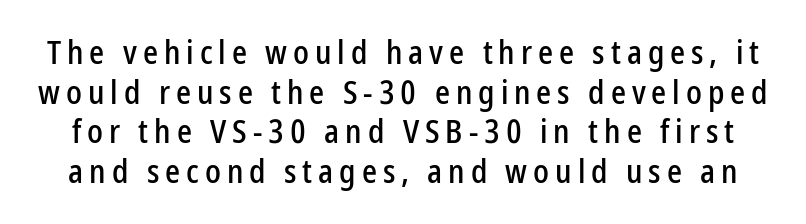
The image shows 33 px condensed sans-serif type, upright; set line spacing 1.2x, not underlined; low stroke contrast and a medium x-height.
